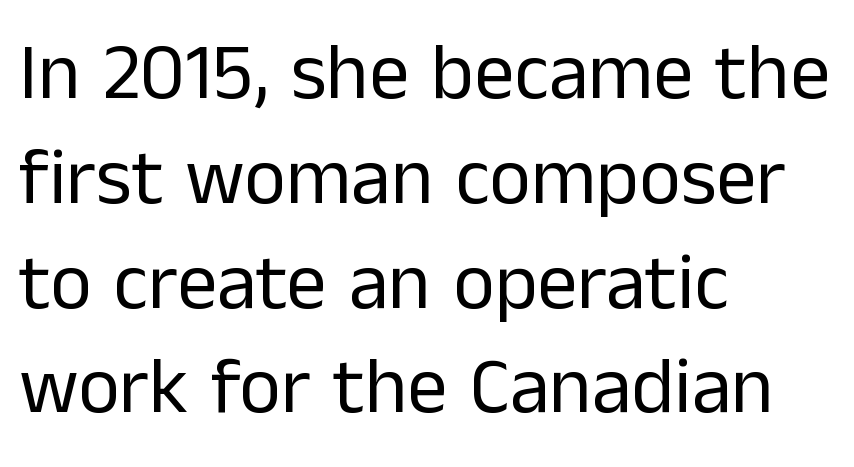
Q: Is the text bold? A: No.
Q: Is the text italic (slanted)? A: No, it is upright.
Q: Is the typeface a serif or a sans-serif typeface? A: Sans-serif.
Q: Is the text underlined? A: No.
Q: How is the paragraph aligned? A: Left-aligned.
Q: Is the spacing between letters normal or unusually wide? A: Normal.
Q: Is the spacing between lines tight, normal or loose? A: Normal.
Q: Width (condensed, normal, or wide)? A: Normal.
Q: Stroke contrast? A: Low.
Q: x-height? A: Medium.
Q: Monospaced? A: No.
